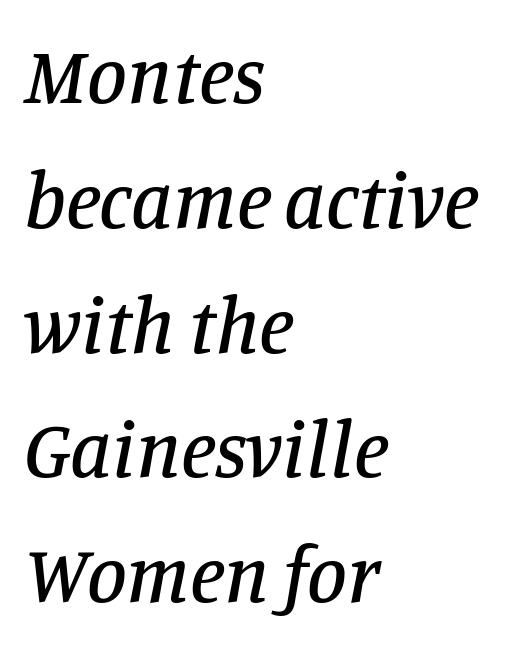
{"serif": "yes", "italic": "yes", "lean": "right", "slant_degrees": 11, "width": "normal", "stroke_contrast": "low", "x_height": "large", "monospaced": "no", "underline": "no", "align": "left", "line_spacing": "normal", "line_spacing_ratio": 1.56, "letter_spacing": "normal", "letter_spacing_em": 0.0, "glyph_px": 80}
